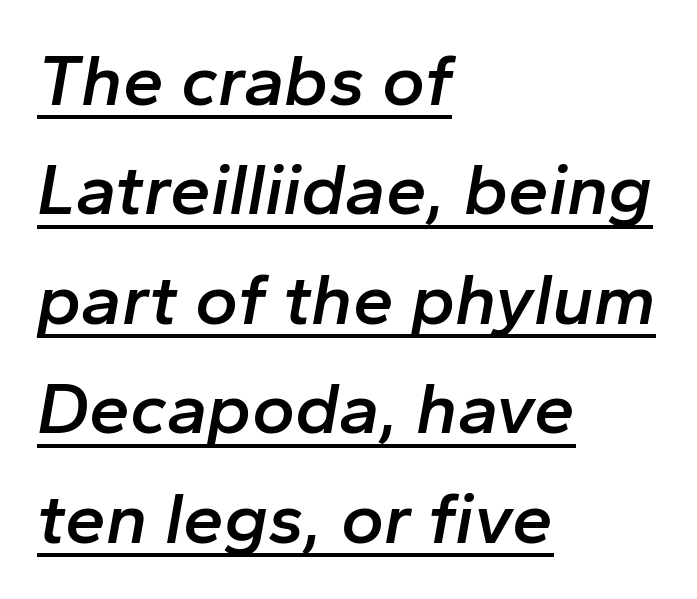
The lettering tilts uniformly, giving the passage an italic look. Descenders here cross a horizontal rule under the line. These lines are set flush left with a ragged right edge. The leading is moderate, giving the passage an even texture. This rendering leaves character spacing at its baseline value.
